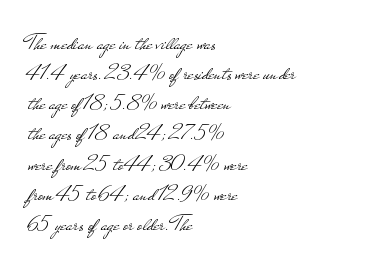
Q: Is the text bold? A: No.
Q: Is the text italic (slanted)? A: Yes.
Q: Is the text underlined? A: No.
Q: How is the paragraph aligned? A: Left-aligned.
Q: Is the spacing between letters normal or unusually wide? A: Normal.
Q: Is the spacing between lines tight, normal or loose? A: Normal.
